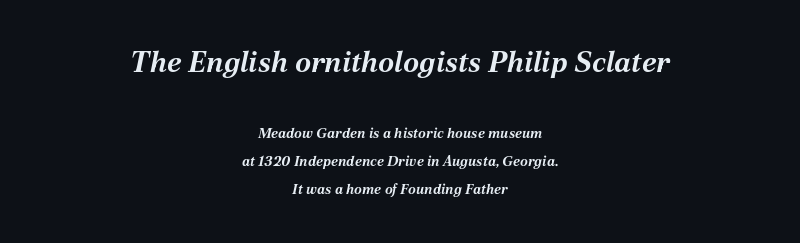
The image shows 29 px bold type, italic (leaning right); set centered, loose line spacing (2.0x), normal letter spacing, not underlined; the first (top) block is 2.07x larger; medium stroke contrast and a medium x-height.
